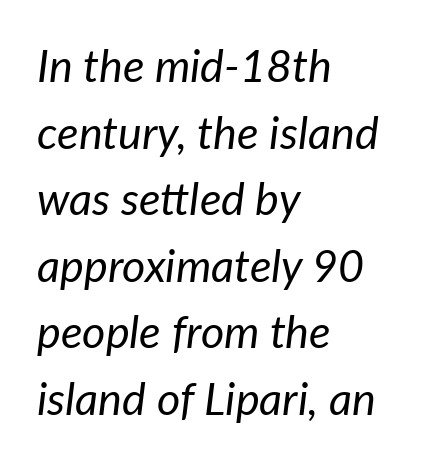
Q: Is the text bold? A: No.
Q: Is the text italic (slanted)? A: Yes, it leans right by about 7 degrees.
Q: Is the text underlined? A: No.
Q: How is the paragraph aligned? A: Left-aligned.
Q: Is the spacing between letters normal or unusually wide? A: Normal.
Q: Is the spacing between lines tight, normal or loose? A: Normal.
Q: Width (condensed, normal, or wide)? A: Normal.
Q: Stroke contrast? A: Low.
Q: x-height? A: Medium.
Q: Monospaced? A: No.
